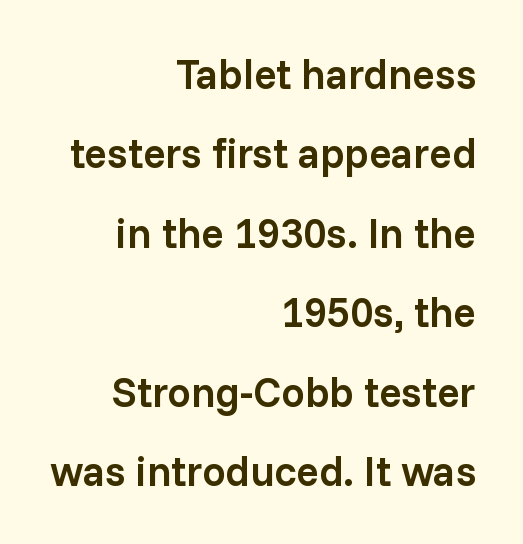
The image shows 42 px semibold sans-serif type, upright; set right-aligned, line spacing 1.89x, normal letter spacing, not underlined; low stroke contrast and a medium x-height.
